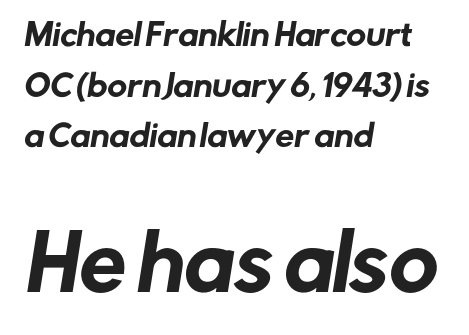
Q: Is the typeface a serif or a sans-serif typeface? A: Sans-serif.
Q: Is the text underlined? A: No.
Q: How is the paragraph aligned? A: Left-aligned.
Q: Is the spacing between letters normal or unusually wide? A: Normal.
Q: Is the spacing between lines tight, normal or loose? A: Normal.
Q: Which block of text is set in a larger size, the first (top) or the second (bottom)? A: The second (bottom) one.
Q: Width (condensed, normal, or wide)? A: Normal.
Q: Stroke contrast? A: Low.
Q: x-height? A: Medium.
Q: Monospaced? A: No.
